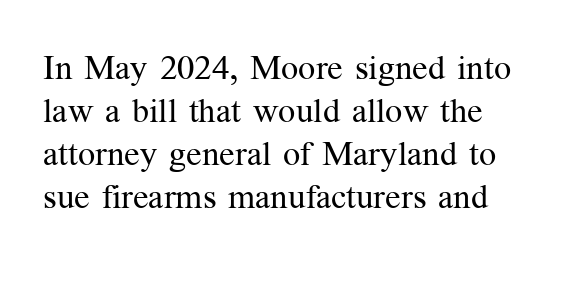
Q: Is the text bold? A: No.
Q: Is the text italic (slanted)? A: No, it is upright.
Q: Is the typeface a serif or a sans-serif typeface? A: Serif.
Q: Is the text underlined? A: No.
Q: How is the paragraph aligned? A: Left-aligned.
Q: Is the spacing between letters normal or unusually wide? A: Normal.
Q: Is the spacing between lines tight, normal or loose? A: Normal.
Q: Width (condensed, normal, or wide)? A: Normal.
Q: Stroke contrast? A: Medium.
Q: x-height? A: Medium.
Q: Monospaced? A: No.
